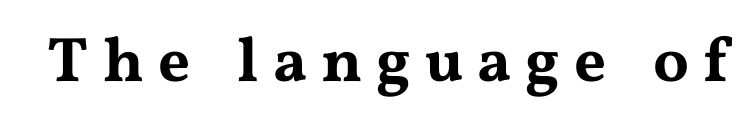
{"serif": "yes", "italic": "no", "width": "wide", "stroke_contrast": "medium", "x_height": "medium", "monospaced": "no", "underline": "no", "letter_spacing": "wide", "letter_spacing_em": 0.22, "glyph_px": 63}
